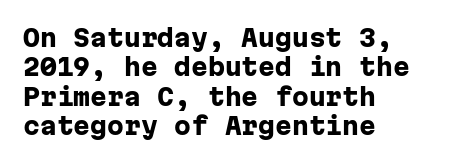
The image shows 24 px bold type, upright; set left-aligned, line spacing 1.22x, normal letter spacing, not underlined.
